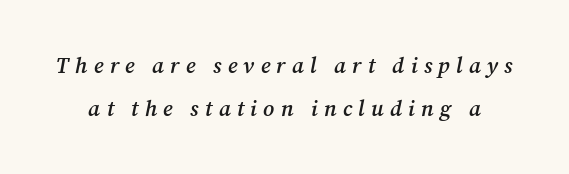
Q: Is the text bold? A: Semi-bold.
Q: Is the text italic (slanted)? A: Yes, it leans right by about 12 degrees.
Q: Is the text underlined? A: No.
Q: Is the spacing between letters normal or unusually wide? A: Unusually wide.
Q: Is the spacing between lines tight, normal or loose? A: Loose.
